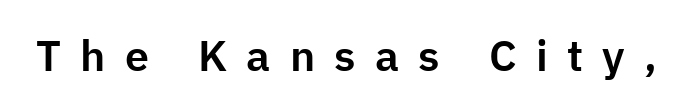
The image shows 43 px sans-serif type, upright; set unusually wide letter spacing (+0.45 em), not underlined; low stroke contrast and a medium x-height.
